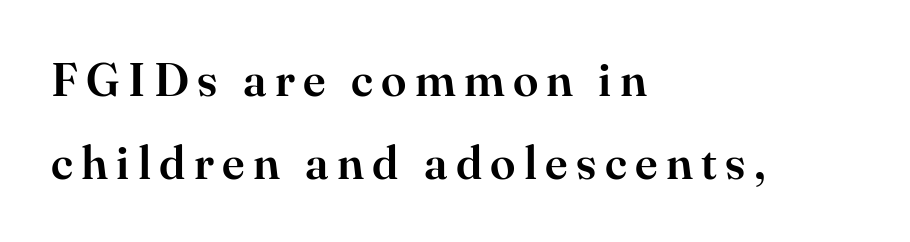
Q: Is the text italic (slanted)? A: No, it is upright.
Q: Is the typeface a serif or a sans-serif typeface? A: Serif.
Q: Is the text underlined? A: No.
Q: How is the paragraph aligned? A: Left-aligned.
Q: Width (condensed, normal, or wide)? A: Normal.
Q: Stroke contrast? A: High.
Q: x-height? A: Small.
Q: Monospaced? A: No.
